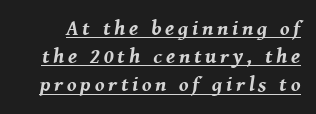
{"italic": "yes", "lean": "right", "slant_degrees": 8, "bold": "yes", "underline": "yes", "line_spacing": "normal", "line_spacing_ratio": 1.34, "glyph_px": 21}
